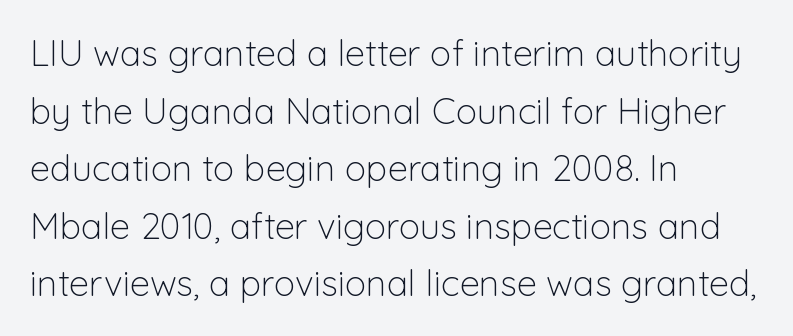
The image shows 36 px light sans-serif type, upright; set left-aligned, normal line spacing (1.6x), normal letter spacing, not underlined; low stroke contrast and a medium x-height.
